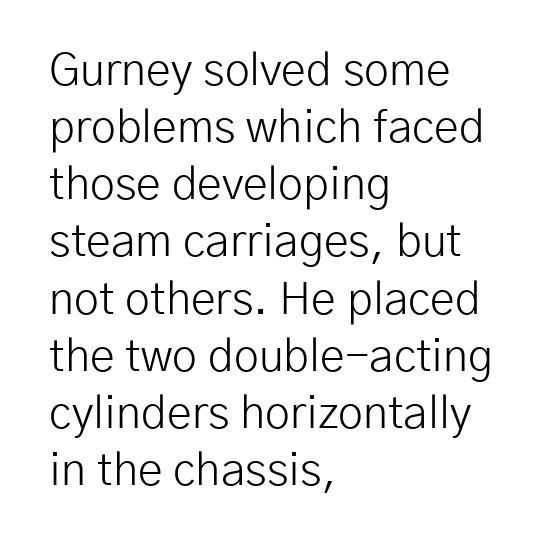
{"serif": "no", "italic": "no", "bold": "no", "weight": "light", "width": "normal", "stroke_contrast": "low", "x_height": "medium", "monospaced": "no", "underline": "no", "align": "left", "line_spacing": "normal", "line_spacing_ratio": 1.27, "letter_spacing": "normal", "letter_spacing_em": 0.0, "glyph_px": 45}
